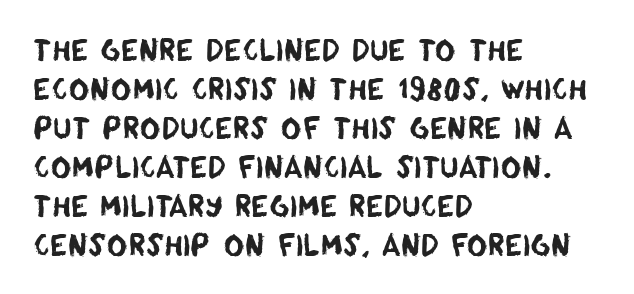
The image shows 28 px sans-serif type; set left-aligned, normal line spacing (1.39x), normal letter spacing, not underlined; low stroke contrast and a large x-height.
